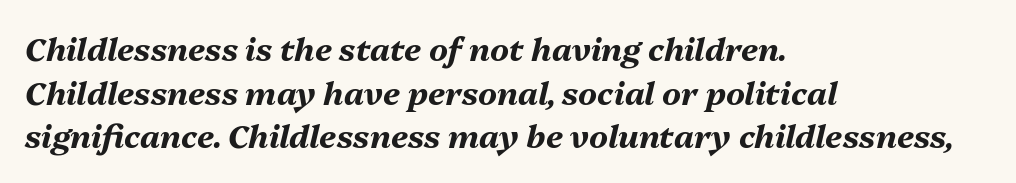
Q: Is the text bold? A: Yes.
Q: Is the text italic (slanted)? A: Yes, it leans right by about 13 degrees.
Q: Is the text underlined? A: No.
Q: How is the paragraph aligned? A: Left-aligned.
Q: Is the spacing between letters normal or unusually wide? A: Normal.
Q: Is the spacing between lines tight, normal or loose? A: Normal.
Q: Width (condensed, normal, or wide)? A: Normal.
Q: Stroke contrast? A: Medium.
Q: x-height? A: Medium.
Q: Monospaced? A: No.
